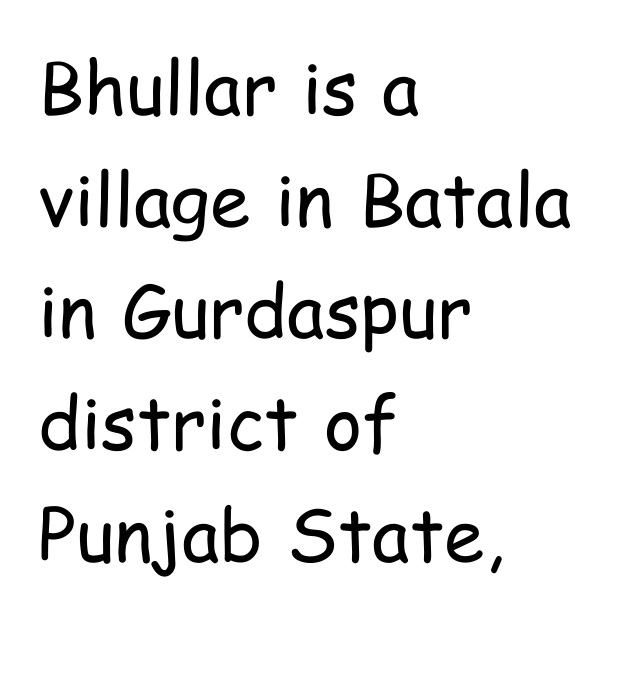
Q: Is the text bold? A: No.
Q: Is the text italic (slanted)? A: No, it is upright.
Q: Is the typeface a serif or a sans-serif typeface? A: Sans-serif.
Q: Is the text underlined? A: No.
Q: How is the paragraph aligned? A: Left-aligned.
Q: Is the spacing between letters normal or unusually wide? A: Normal.
Q: Is the spacing between lines tight, normal or loose? A: Normal.
Q: Width (condensed, normal, or wide)? A: Condensed.
Q: Stroke contrast? A: Low.
Q: x-height? A: Medium.
Q: Monospaced? A: No.
